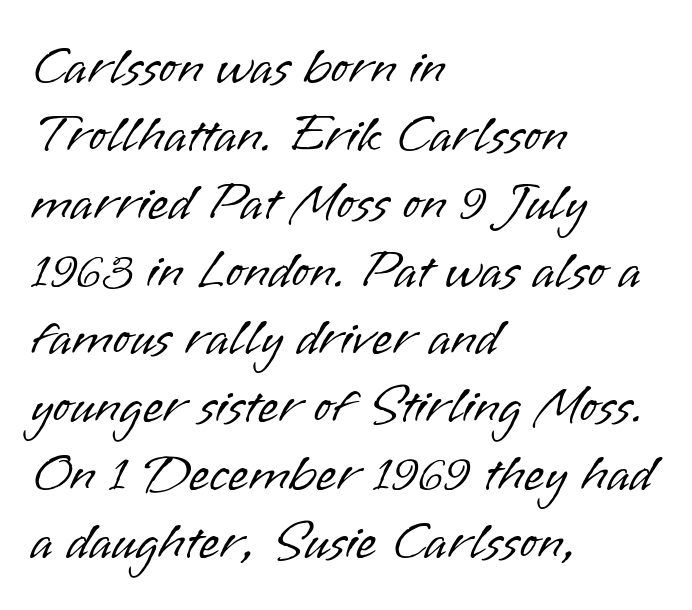
Q: Is the text bold? A: No.
Q: Is the text italic (slanted)? A: Yes.
Q: Is the typeface a serif or a sans-serif typeface? A: Sans-serif.
Q: Is the text underlined? A: No.
Q: How is the paragraph aligned? A: Left-aligned.
Q: Is the spacing between letters normal or unusually wide? A: Normal.
Q: Is the spacing between lines tight, normal or loose? A: Normal.
Q: Width (condensed, normal, or wide)? A: Normal.
Q: Stroke contrast? A: Low.
Q: x-height? A: Small.
Q: Monospaced? A: No.
